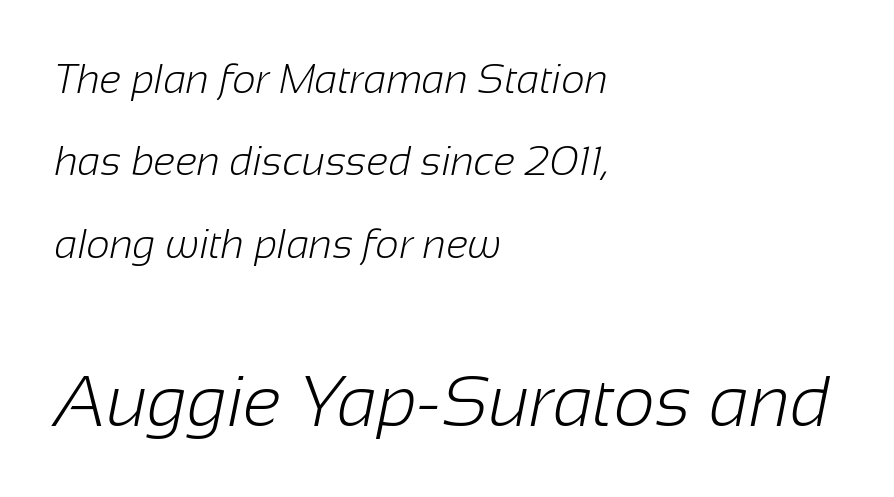
{"serif": "no", "bold": "no", "weight": "light", "width": "normal", "stroke_contrast": "low", "x_height": "medium", "monospaced": "no", "underline": "no", "align": "left", "line_spacing": "loose", "line_spacing_ratio": 2.01, "letter_spacing": "normal", "letter_spacing_em": 0.0, "larger_block": "second", "size_ratio": 1.76, "glyph_px": 72}
